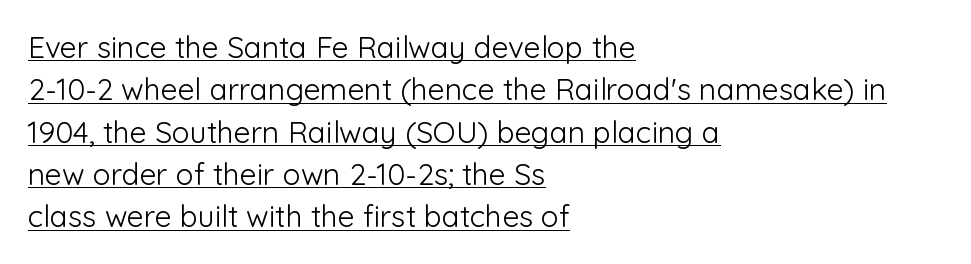
{"serif": "no", "italic": "no", "bold": "no", "weight": "light", "width": "normal", "stroke_contrast": "low", "x_height": "medium", "monospaced": "no", "underline": "yes", "align": "left", "line_spacing": "normal", "line_spacing_ratio": 1.41, "letter_spacing": "normal", "letter_spacing_em": 0.0, "glyph_px": 30}
